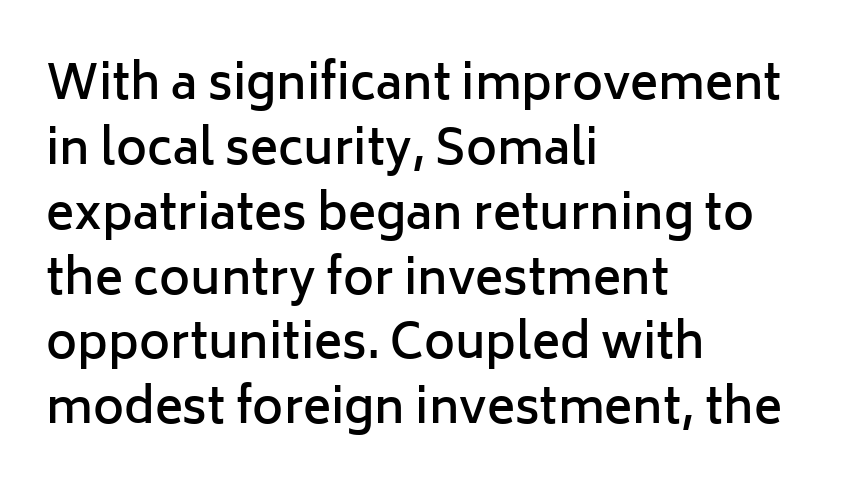
{"serif": "no", "italic": "no", "bold": "semi", "weight": "semibold", "width": "normal", "stroke_contrast": "low", "x_height": "medium", "monospaced": "no", "underline": "no", "align": "left", "line_spacing": "normal", "line_spacing_ratio": 1.38, "letter_spacing": "normal", "letter_spacing_em": 0.0, "glyph_px": 47}
